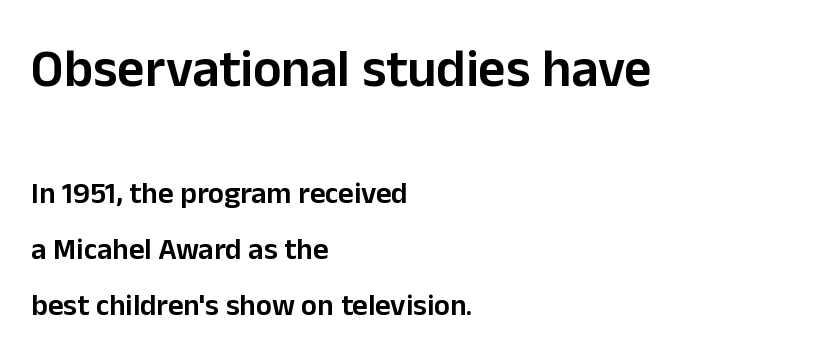
{"serif": "no", "italic": "no", "bold": "semi", "weight": "semibold", "width": "normal", "stroke_contrast": "low", "x_height": "medium", "monospaced": "no", "underline": "no", "align": "left", "line_spacing_ratio": 1.86, "letter_spacing": "normal", "letter_spacing_em": 0.0, "larger_block": "first", "size_ratio": 1.77, "glyph_px": 53}
